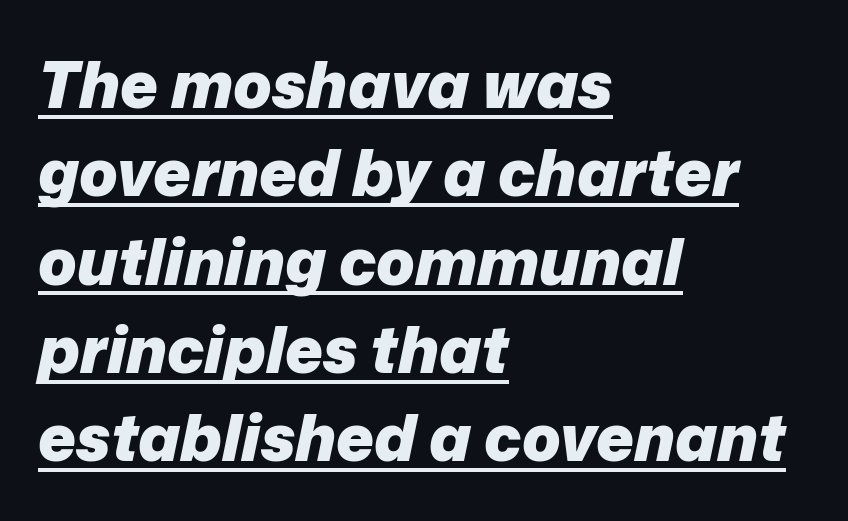
The image shows 64 px heavy type, italic (leaning right); set left-aligned, normal line spacing (1.38x), normal letter spacing, underlined; low stroke contrast and a medium x-height.
